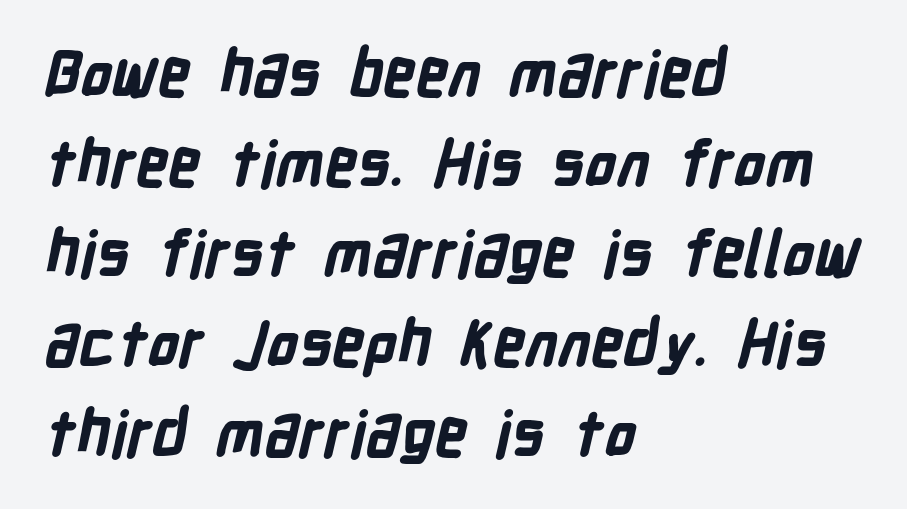
Weight: bold. The paragraph has a hard left edge and a soft right edge. Do the characters align in a grid? No, the font is proportional. Any mark beneath the type? The region is blank. Interline gaps are of average width in this sample. A typesetter would label this face a sans.
